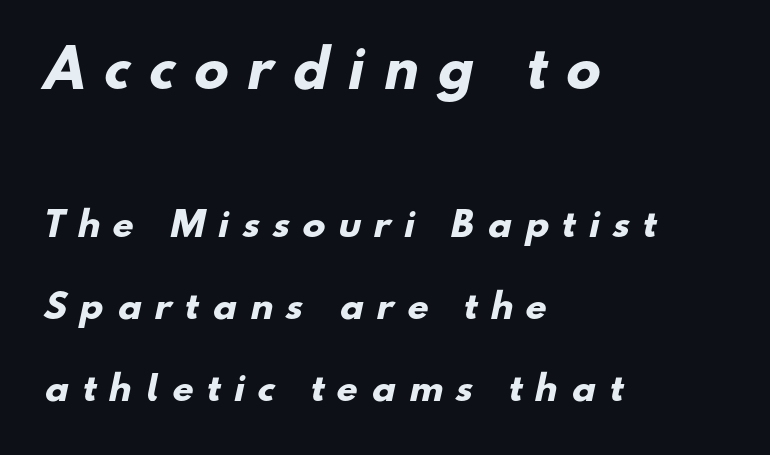
Q: Is the text bold? A: Yes.
Q: Is the typeface a serif or a sans-serif typeface? A: Sans-serif.
Q: Is the text underlined? A: No.
Q: How is the paragraph aligned? A: Left-aligned.
Q: Is the spacing between letters normal or unusually wide? A: Unusually wide.
Q: Is the spacing between lines tight, normal or loose? A: Loose.
Q: Which block of text is set in a larger size, the first (top) or the second (bottom)? A: The first (top) one.
Q: Width (condensed, normal, or wide)? A: Normal.
Q: Stroke contrast? A: Low.
Q: x-height? A: Small.
Q: Monospaced? A: No.
